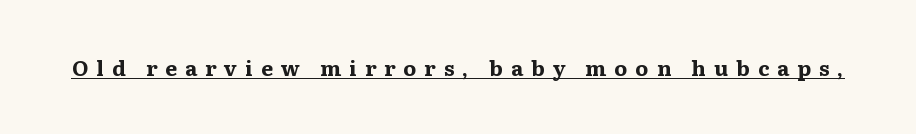
Q: Is the text bold? A: Yes.
Q: Is the text italic (slanted)? A: No, it is upright.
Q: Is the text underlined? A: Yes.
Q: Is the spacing between letters normal or unusually wide? A: Unusually wide.
